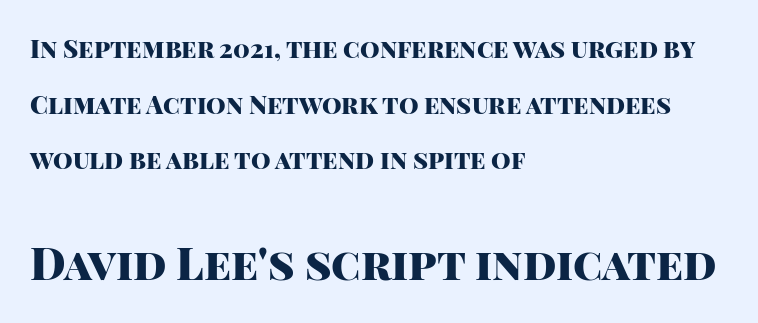
Has an underline been added? It has not. A typesetter would mark this as roman, not italic. Reading top to bottom, the characters get bigger at the block break. Each letter keeps its own natural width here, so spacing adapts to shape.
